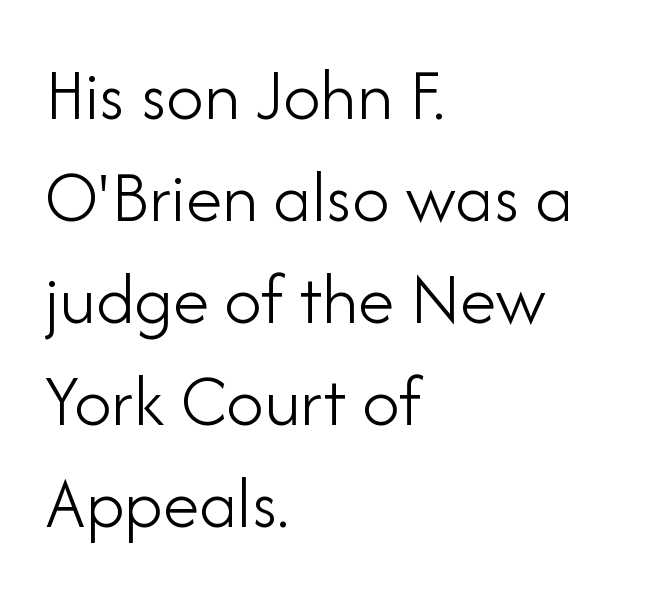
Q: Is the text bold? A: No.
Q: Is the text italic (slanted)? A: No, it is upright.
Q: Is the typeface a serif or a sans-serif typeface? A: Sans-serif.
Q: Is the text underlined? A: No.
Q: How is the paragraph aligned? A: Left-aligned.
Q: Is the spacing between letters normal or unusually wide? A: Normal.
Q: Is the spacing between lines tight, normal or loose? A: Normal.
Q: Width (condensed, normal, or wide)? A: Normal.
Q: Stroke contrast? A: Low.
Q: x-height? A: Small.
Q: Monospaced? A: No.
